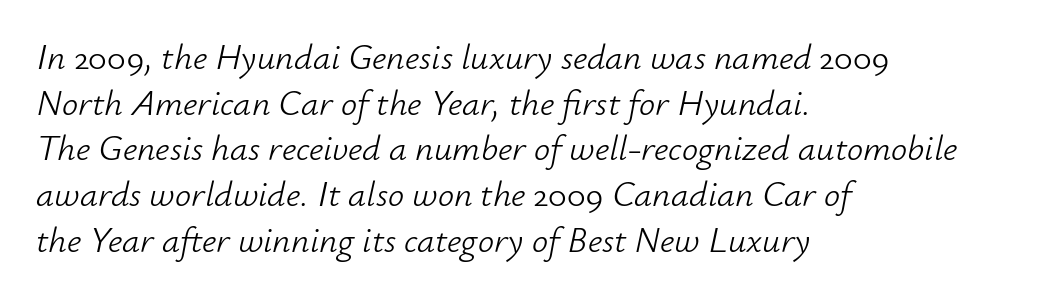
{"italic": "yes", "lean": "right", "slant_degrees": 12, "bold": "no", "weight": "light", "width": "normal", "stroke_contrast": "low", "x_height": "small", "monospaced": "no", "underline": "no", "align": "left", "line_spacing": "normal", "line_spacing_ratio": 1.27, "letter_spacing": "normal", "letter_spacing_em": 0.0, "glyph_px": 36}
